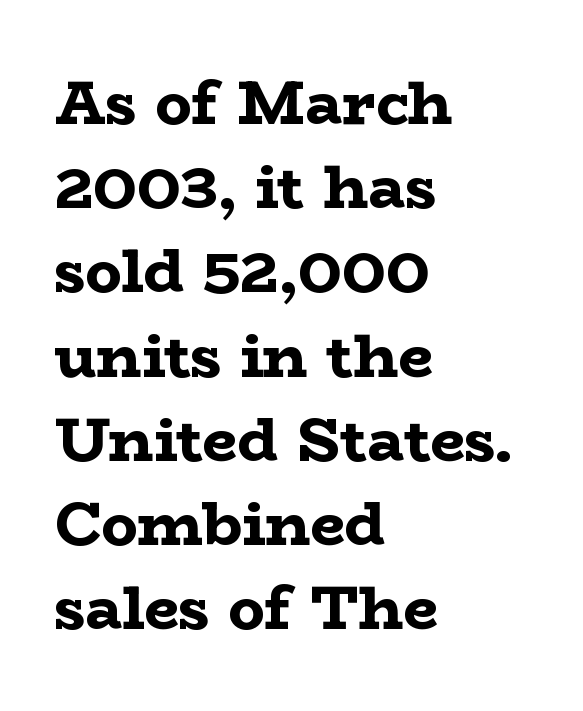
Heavy-handed strokes throughout: this text is bold. Compared with typical paragraphs, the rows here are spaced about the same. Check the space under the baseline: it is left empty. The setting favours the left margin, as ordinary paragraphs usually do. Think of a printed novel: that variable character pitch is what you see here. The gaps between neighbouring characters are ordinary and unremarkable.
